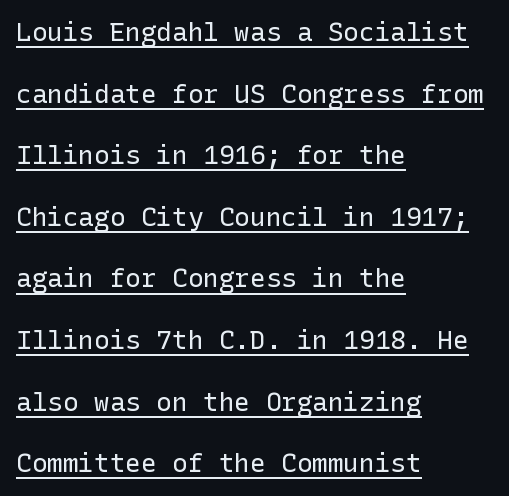
The image shows 26 px text type, upright; set left-aligned, loose line spacing (2.37x), normal letter spacing, underlined.
